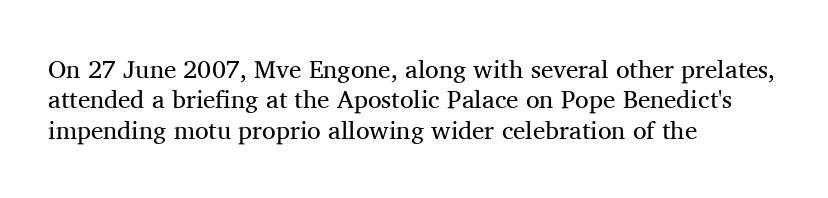
Nope, not italic — everything's standing straight. Only glyphs here, with clear space below each row. Leftover space on each line is placed entirely after the last word. The gaps between neighbouring characters are ordinary and unremarkable. A light-to-regular cut is what we see here.
